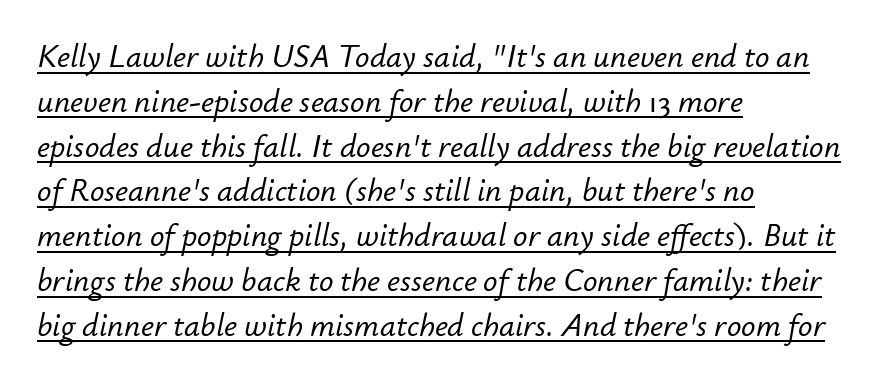
Q: Is the text italic (slanted)? A: Yes, it leans right by about 12 degrees.
Q: Is the text underlined? A: Yes.
Q: How is the paragraph aligned? A: Left-aligned.
Q: Is the spacing between letters normal or unusually wide? A: Normal.
Q: Is the spacing between lines tight, normal or loose? A: Normal.
Q: Width (condensed, normal, or wide)? A: Normal.
Q: Stroke contrast? A: Low.
Q: x-height? A: Small.
Q: Monospaced? A: No.
